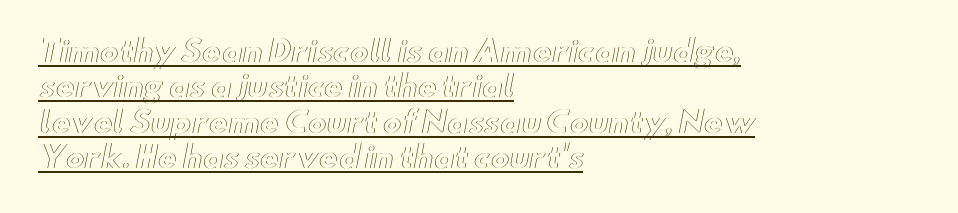
{"width": "wide", "x_height": "small", "monospaced": "no", "underline": "yes", "align": "left", "line_spacing_ratio": 1.22, "letter_spacing": "normal", "letter_spacing_em": 0.0, "glyph_px": 29}
